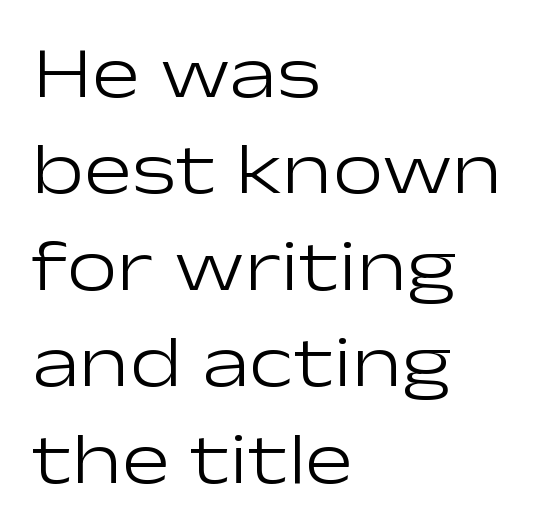
Q: Is the text bold? A: No.
Q: Is the text italic (slanted)? A: No, it is upright.
Q: Is the typeface a serif or a sans-serif typeface? A: Sans-serif.
Q: Is the text underlined? A: No.
Q: How is the paragraph aligned? A: Left-aligned.
Q: Is the spacing between letters normal or unusually wide? A: Normal.
Q: Is the spacing between lines tight, normal or loose? A: Normal.
Q: Width (condensed, normal, or wide)? A: Wide.
Q: Stroke contrast? A: Low.
Q: x-height? A: Medium.
Q: Monospaced? A: No.
